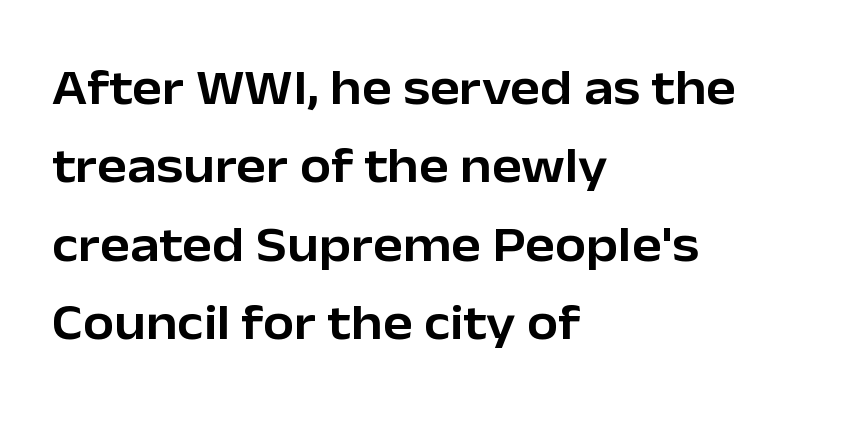
Posture: straight, roman, zero tilt. Note the varied advance widths — an 'i' is clearly narrower than an 'm'. Quick note: interline space is typical. The passage shown is not underscored anywhere. A student would call this left alignment; a typographer would say flush left, rag right.
